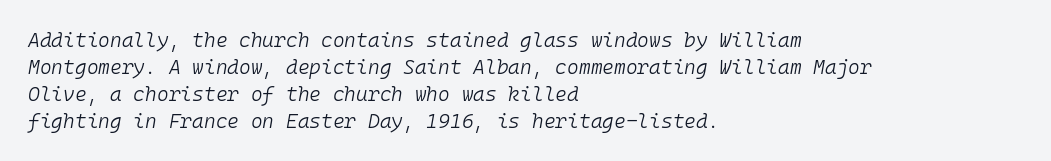
Q: Is the text bold? A: No.
Q: Is the text italic (slanted)? A: Yes, it leans right by about 10 degrees.
Q: Is the text underlined? A: No.
Q: How is the paragraph aligned? A: Left-aligned.
Q: Is the spacing between letters normal or unusually wide? A: Normal.
Q: Is the spacing between lines tight, normal or loose? A: Normal.
